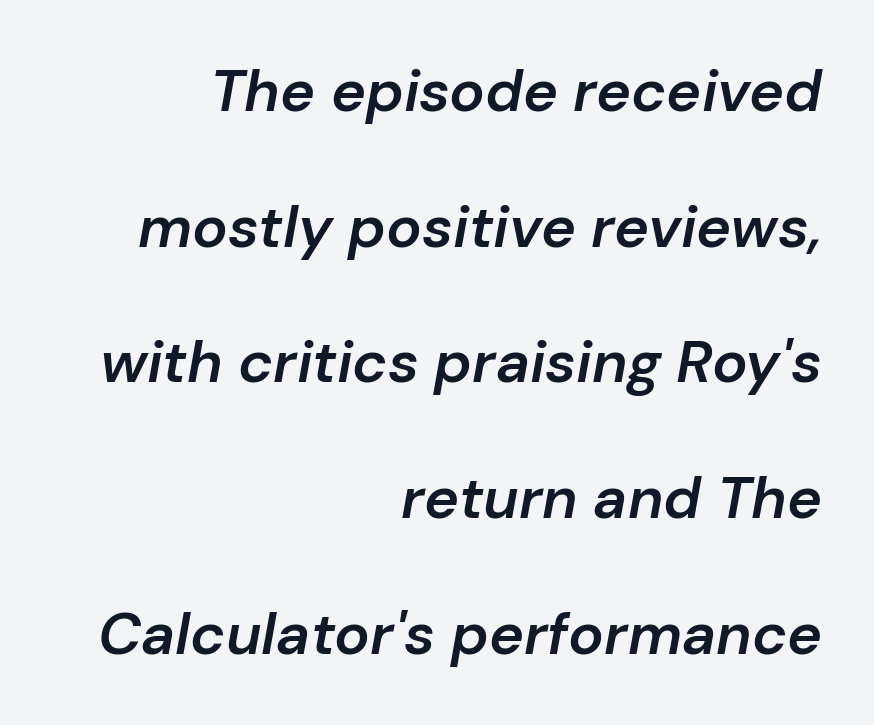
The image shows 59 px semibold type, italic (leaning right); set right-aligned, loose line spacing (2.3x), normal letter spacing, not underlined; low stroke contrast and a medium x-height.
